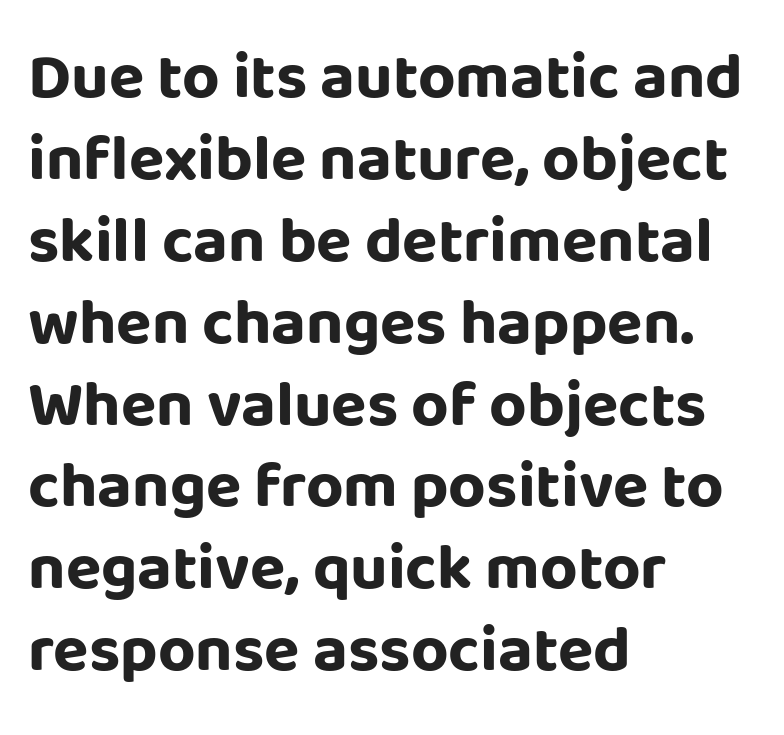
The image shows 65 px bold sans-serif type, upright; set left-aligned, normal line spacing (1.26x), normal letter spacing, not underlined; low stroke contrast and a large x-height.
